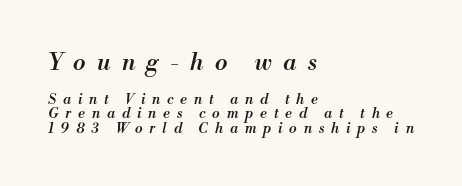
Q: Is the text bold? A: Semi-bold.
Q: Is the text italic (slanted)? A: Yes, it leans right by about 13 degrees.
Q: Is the text underlined? A: No.
Q: How is the paragraph aligned? A: Left-aligned.
Q: Is the spacing between letters normal or unusually wide? A: Unusually wide.
Q: Is the spacing between lines tight, normal or loose? A: Tight.
Q: Which block of text is set in a larger size, the first (top) or the second (bottom)? A: The first (top) one.
